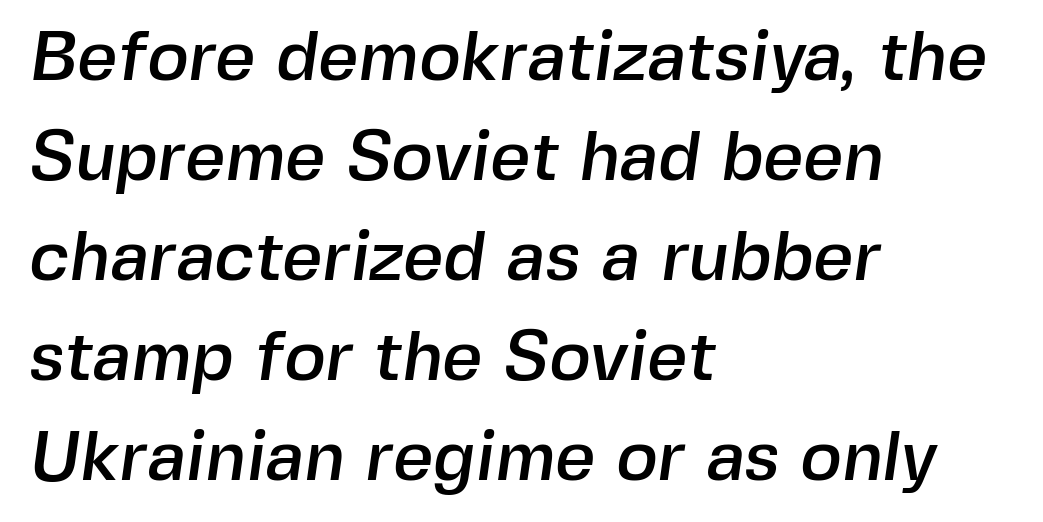
In terms of leading, this rendering sits right in the middle. This sample uses plain, unmodified letter spacing. The passage shown is not underscored anywhere. The font family rendered here belongs to the sans-serif group. These lines are rendered in a variable-pitch font.
